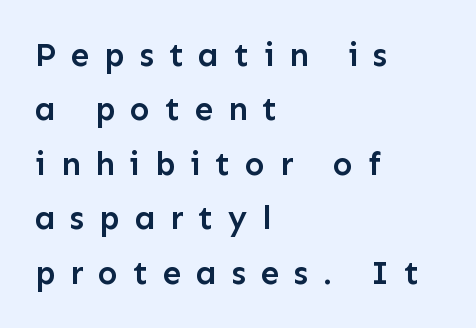
{"serif": "no", "italic": "no", "bold": "semi", "weight": "semibold", "width": "normal", "stroke_contrast": "low", "x_height": "medium", "monospaced": "no", "underline": "no", "align": "left", "line_spacing": "normal", "line_spacing_ratio": 1.65, "letter_spacing": "wide", "letter_spacing_em": 0.45, "glyph_px": 33}
